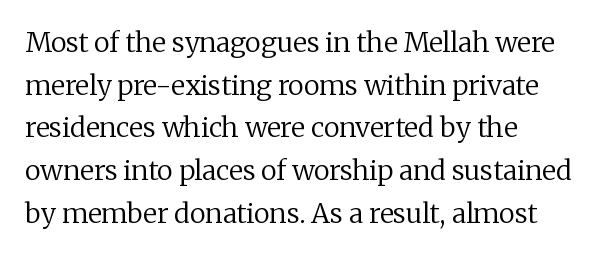
{"italic": "no", "bold": "no", "underline": "no", "align": "left", "line_spacing": "normal", "line_spacing_ratio": 1.58, "letter_spacing": "normal", "letter_spacing_em": 0.0, "glyph_px": 27}
